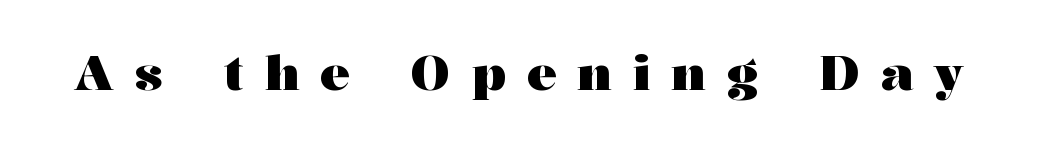
Q: Is the text bold? A: Yes.
Q: Is the text italic (slanted)? A: No, it is upright.
Q: Is the typeface a serif or a sans-serif typeface? A: Serif.
Q: Is the text underlined? A: No.
Q: Is the spacing between letters normal or unusually wide? A: Unusually wide.
Q: Width (condensed, normal, or wide)? A: Wide.
Q: Stroke contrast? A: Medium.
Q: x-height? A: Medium.
Q: Monospaced? A: No.
